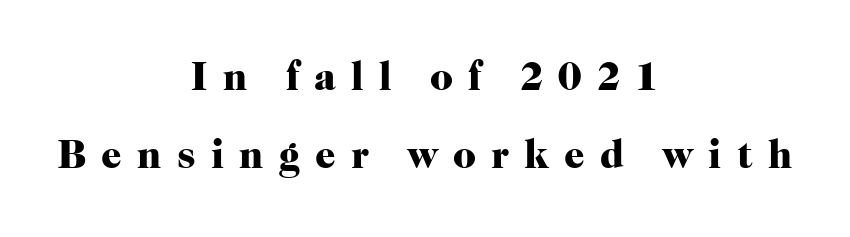
Typesetter's note: full bold, strokes at maximum text heaviness. The text was rendered using a seriffed face with decorative stroke endings. This sample uses expanded letter spacing, leaving extra air between glyphs. The passage shown is not underscored anywhere. The typography opts for an upright posture over an oblique one.
